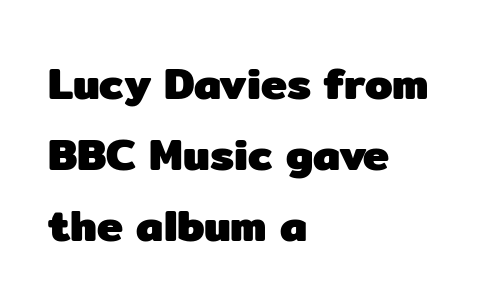
Q: Is the text bold? A: Yes.
Q: Is the text italic (slanted)? A: No, it is upright.
Q: Is the typeface a serif or a sans-serif typeface? A: Sans-serif.
Q: Is the text underlined? A: No.
Q: How is the paragraph aligned? A: Left-aligned.
Q: Is the spacing between letters normal or unusually wide? A: Normal.
Q: Is the spacing between lines tight, normal or loose? A: Normal.
Q: Width (condensed, normal, or wide)? A: Normal.
Q: Stroke contrast? A: Low.
Q: x-height? A: Medium.
Q: Monospaced? A: No.
